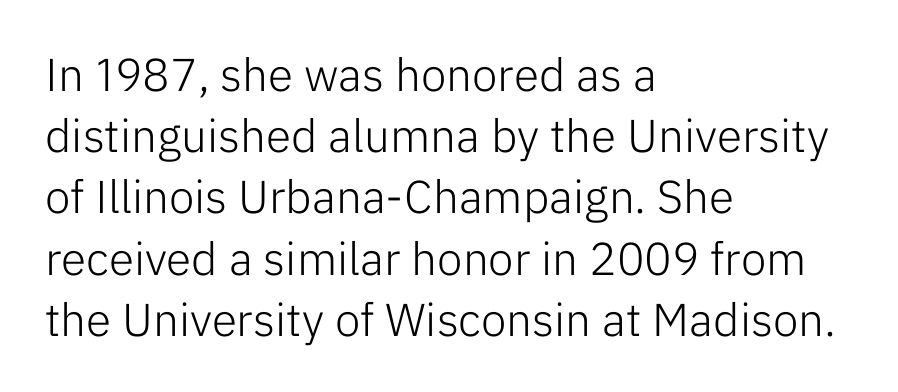
The image shows 46 px light sans-serif type, upright; set left-aligned, normal line spacing (1.33x), normal letter spacing, not underlined; low stroke contrast and a medium x-height.
